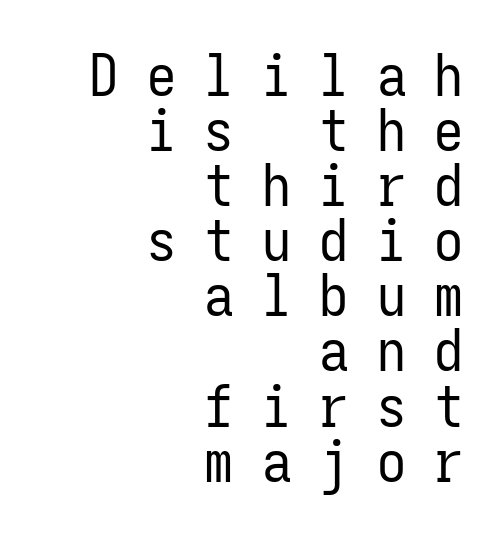
Unlike italic type, these characters show no tilt at all. Stroke thickness stays within the range of a standard reading face or lighter. Every character here occupies the same horizontal width, giving the sample a typewriter-like rhythm. Cramped leading.
